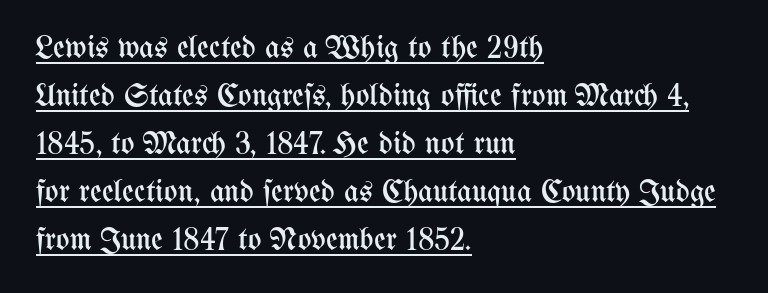
{"italic": "no", "bold": "no", "weight": "regular", "width": "condensed", "stroke_contrast": "medium", "x_height": "medium", "monospaced": "no", "underline": "yes", "align": "left", "line_spacing": "normal", "line_spacing_ratio": 1.5, "letter_spacing": "normal", "letter_spacing_em": 0.0, "glyph_px": 32}
